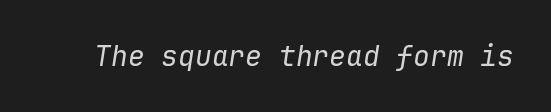
Q: Is the text bold? A: No.
Q: Is the text italic (slanted)? A: Yes, it leans right by about 9 degrees.
Q: Is the text underlined? A: No.
Q: Is the spacing between letters normal or unusually wide? A: Normal.
Q: Width (condensed, normal, or wide)? A: Normal.
Q: Stroke contrast? A: Low.
Q: x-height? A: Medium.
Q: Monospaced? A: Yes.
